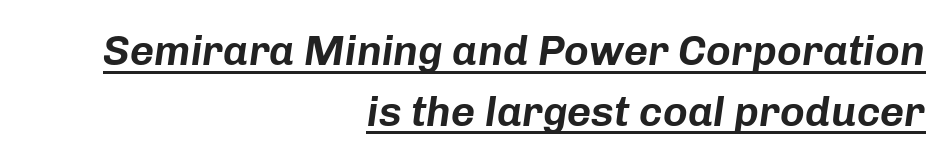
Think of a printed novel: that variable character pitch is what you see here. The face used here is rendered with its standard letterfit. Horizontal bands of white between lines are of average thickness. Yep, that's italic — everything's leaning. The setting favours the right margin, as signatures and pull-quotes sometimes do. Is there an underline? Yes — a line sits under the letters.
